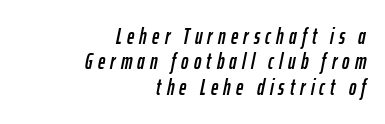
The lines are packed closely together with very little leading. The words here are not underlined. Line endings align vertically; line beginnings do not. The line texture is sparse and dotted thanks to wide tracking. Would a proofreader flag this as italicized? Yes.
